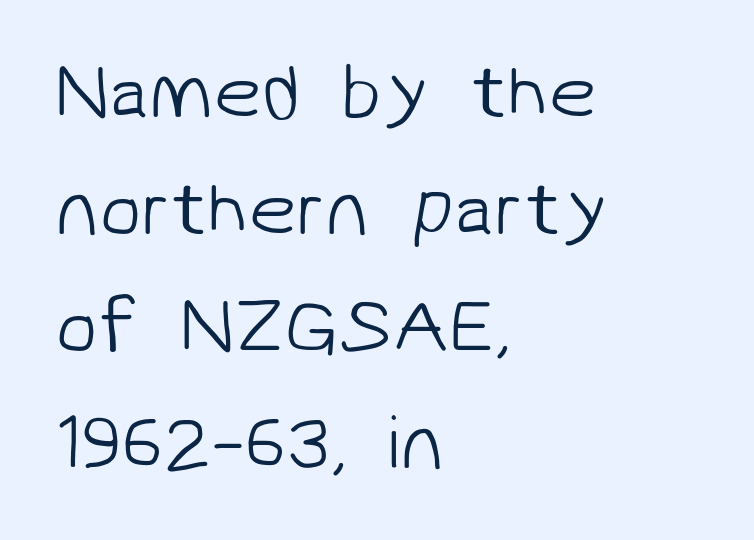
Q: Is the text bold? A: No.
Q: Is the typeface a serif or a sans-serif typeface? A: Sans-serif.
Q: Is the text underlined? A: No.
Q: How is the paragraph aligned? A: Left-aligned.
Q: Is the spacing between letters normal or unusually wide? A: Normal.
Q: Is the spacing between lines tight, normal or loose? A: Normal.
Q: Width (condensed, normal, or wide)? A: Normal.
Q: Stroke contrast? A: Low.
Q: x-height? A: Medium.
Q: Monospaced? A: No.
